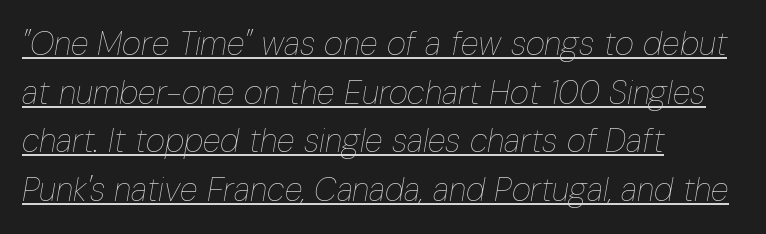
{"italic": "yes", "lean": "right", "slant_degrees": 10, "bold": "no", "weight": "thin", "width": "condensed", "stroke_contrast": "low", "x_height": "medium", "monospaced": "no", "underline": "yes", "align": "left", "line_spacing": "normal", "line_spacing_ratio": 1.47, "letter_spacing": "normal", "letter_spacing_em": 0.0, "glyph_px": 33}
